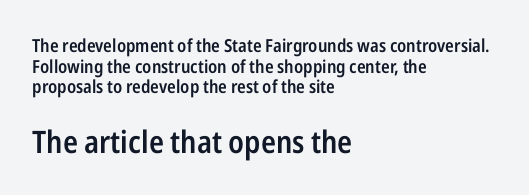
Q: Is the text bold? A: Semi-bold.
Q: Is the text italic (slanted)? A: No, it is upright.
Q: Is the typeface a serif or a sans-serif typeface? A: Sans-serif.
Q: Is the text underlined? A: No.
Q: How is the paragraph aligned? A: Left-aligned.
Q: Is the spacing between letters normal or unusually wide? A: Normal.
Q: Is the spacing between lines tight, normal or loose? A: Tight.
Q: Which block of text is set in a larger size, the first (top) or the second (bottom)? A: The second (bottom) one.
Q: Width (condensed, normal, or wide)? A: Condensed.
Q: Stroke contrast? A: Low.
Q: x-height? A: Medium.
Q: Monospaced? A: No.
